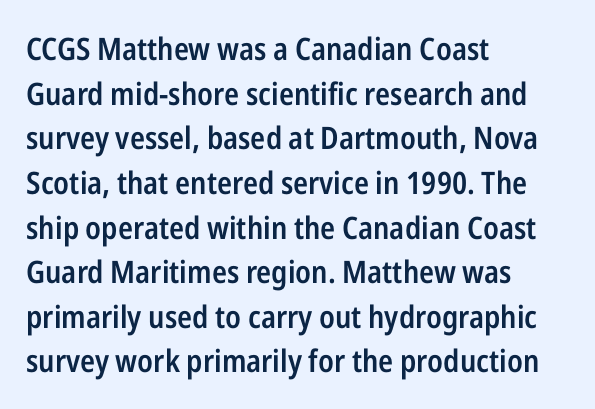
Q: Is the text bold? A: Semi-bold.
Q: Is the text italic (slanted)? A: No, it is upright.
Q: Is the typeface a serif or a sans-serif typeface? A: Sans-serif.
Q: Is the text underlined? A: No.
Q: How is the paragraph aligned? A: Left-aligned.
Q: Is the spacing between letters normal or unusually wide? A: Normal.
Q: Is the spacing between lines tight, normal or loose? A: Normal.
Q: Width (condensed, normal, or wide)? A: Condensed.
Q: Stroke contrast? A: Low.
Q: x-height? A: Medium.
Q: Monospaced? A: No.
